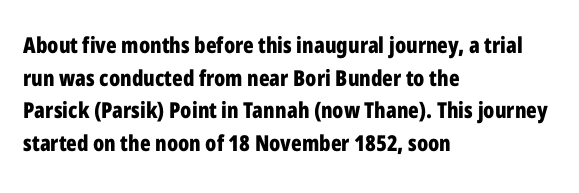
The image shows 22 px bold type, upright; set left-aligned, normal line spacing (1.48x), normal letter spacing, not underlined.
